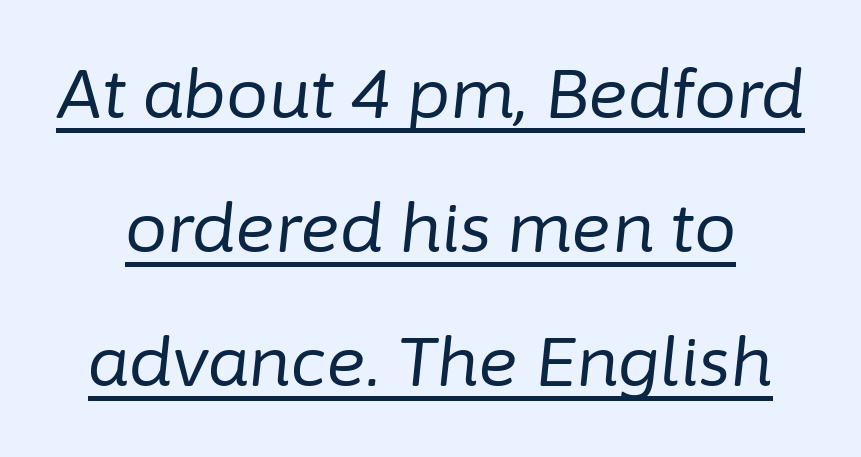
{"italic": "yes", "lean": "right", "slant_degrees": 6, "bold": "no", "weight": "regular", "width": "normal", "stroke_contrast": "low", "x_height": "medium", "monospaced": "no", "underline": "yes", "line_spacing": "loose", "line_spacing_ratio": 2.0, "letter_spacing": "normal", "letter_spacing_em": 0.0, "glyph_px": 67}
